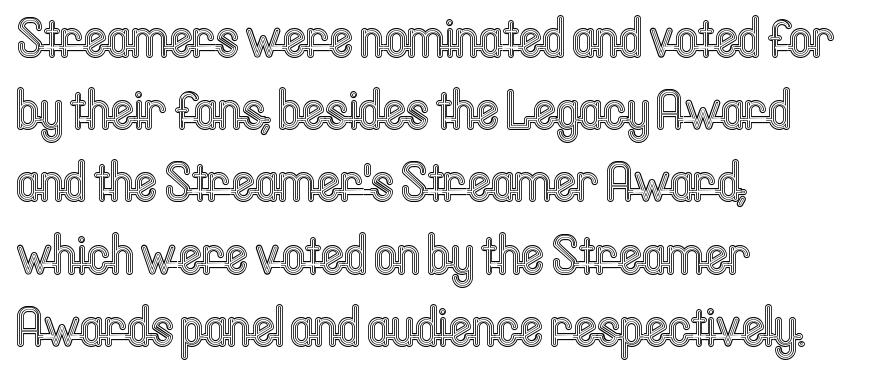
Rows of type keep a routine distance in the vertical direction. The letters advance in unequal steps, a hallmark of proportional type. Layout note: lines flush left. Unmarked baselines from the first word to the last.
